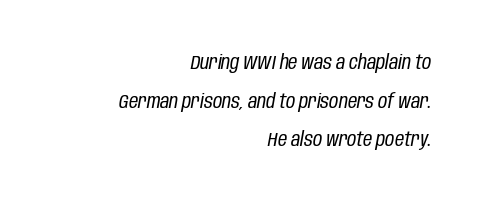
Q: Is the text bold? A: No.
Q: Is the text italic (slanted)? A: Yes, it leans right by about 10 degrees.
Q: Is the text underlined? A: No.
Q: How is the paragraph aligned? A: Right-aligned.
Q: Is the spacing between letters normal or unusually wide? A: Normal.
Q: Is the spacing between lines tight, normal or loose? A: Loose.
